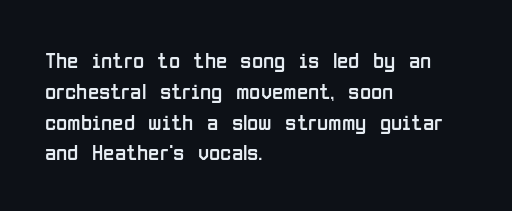
{"italic": "no", "bold": "no", "underline": "no", "align": "left", "line_spacing": "normal", "line_spacing_ratio": 1.34, "letter_spacing": "normal", "letter_spacing_em": 0.0, "glyph_px": 23}
